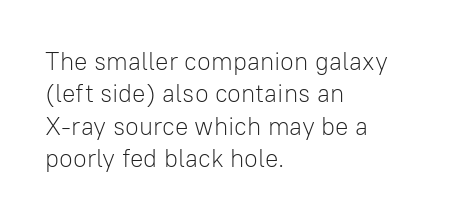
The words here are not underlined. Whoever set this chose a conventional vertical rhythm. Honestly, the letter spacing is just normal — you wouldn't notice it. Tall strokes in this sample are plumb rather than angled. Compared with a centered layout, this one pins lines to the left instead. The weight tops out at a normal text grade.
